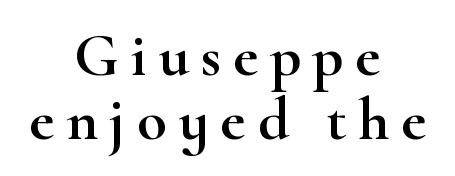
{"serif": "yes", "italic": "no", "width": "wide", "stroke_contrast": "high", "x_height": "small", "monospaced": "no", "underline": "no", "align": "center", "line_spacing": "tight", "line_spacing_ratio": 1.05, "glyph_px": 61}
